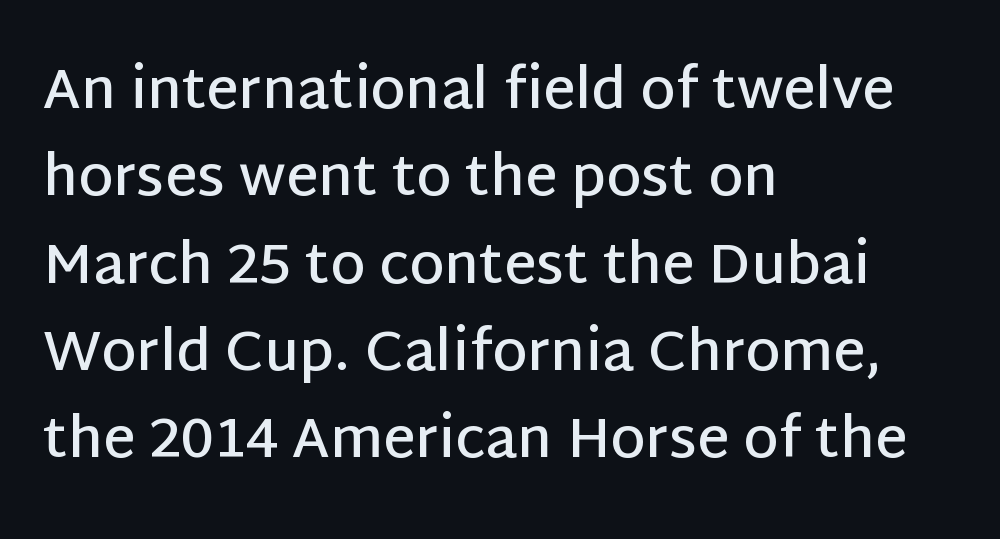
Q: Is the text bold? A: Semi-bold.
Q: Is the text italic (slanted)? A: No, it is upright.
Q: Is the typeface a serif or a sans-serif typeface? A: Sans-serif.
Q: Is the text underlined? A: No.
Q: How is the paragraph aligned? A: Left-aligned.
Q: Is the spacing between letters normal or unusually wide? A: Normal.
Q: Is the spacing between lines tight, normal or loose? A: Normal.
Q: Width (condensed, normal, or wide)? A: Normal.
Q: Stroke contrast? A: Low.
Q: x-height? A: Large.
Q: Monospaced? A: No.
